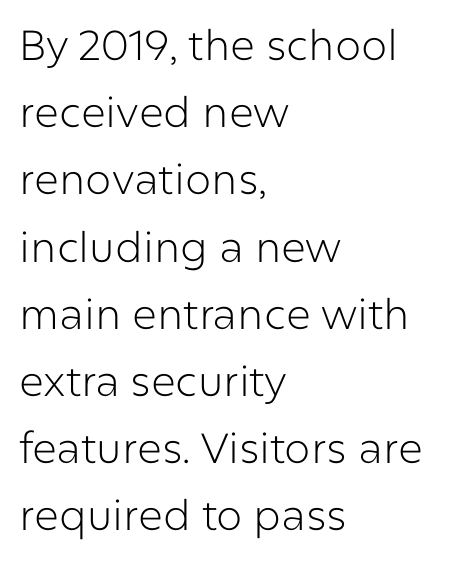
{"serif": "no", "italic": "no", "bold": "no", "weight": "light", "width": "normal", "stroke_contrast": "low", "x_height": "medium", "monospaced": "no", "underline": "no", "align": "left", "line_spacing": "normal", "line_spacing_ratio": 1.6, "letter_spacing": "normal", "letter_spacing_em": 0.0, "glyph_px": 42}
